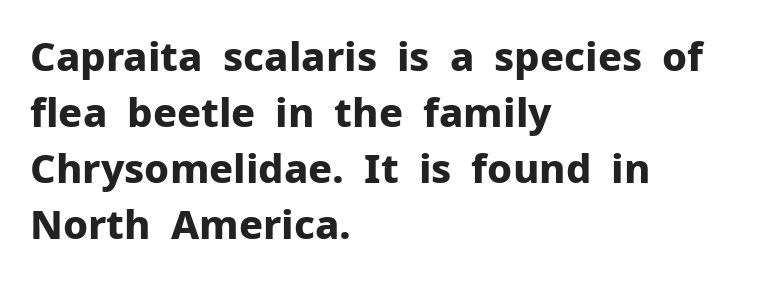
{"serif": "no", "italic": "no", "bold": "yes", "weight": "bold", "width": "normal", "stroke_contrast": "low", "x_height": "medium", "monospaced": "no", "underline": "no", "align": "left", "line_spacing": "normal", "line_spacing_ratio": 1.4, "letter_spacing": "normal", "letter_spacing_em": 0.0, "glyph_px": 40}
